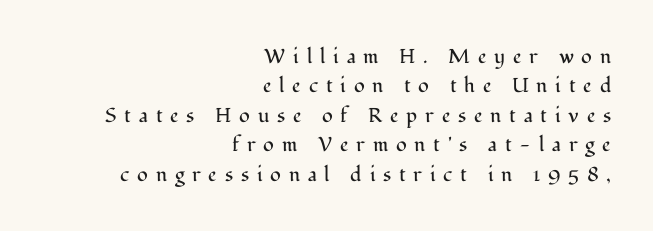
Q: Is the text bold? A: No.
Q: Is the text italic (slanted)? A: No, it is upright.
Q: Is the text underlined? A: No.
Q: How is the paragraph aligned? A: Right-aligned.
Q: Is the spacing between letters normal or unusually wide? A: Unusually wide.
Q: Is the spacing between lines tight, normal or loose? A: Normal.
